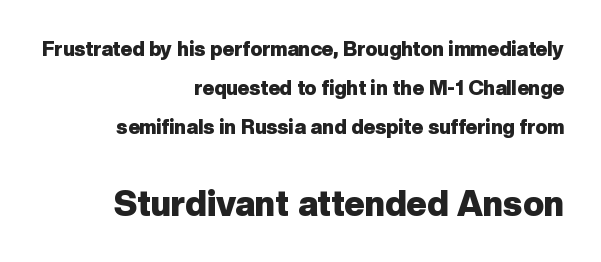
{"serif": "no", "italic": "no", "bold": "yes", "weight": "heavy", "width": "normal", "stroke_contrast": "low", "x_height": "medium", "monospaced": "no", "underline": "no", "align": "right", "line_spacing": "loose", "line_spacing_ratio": 1.95, "letter_spacing": "normal", "letter_spacing_em": 0.0, "larger_block": "second", "size_ratio": 1.75, "glyph_px": 35}
